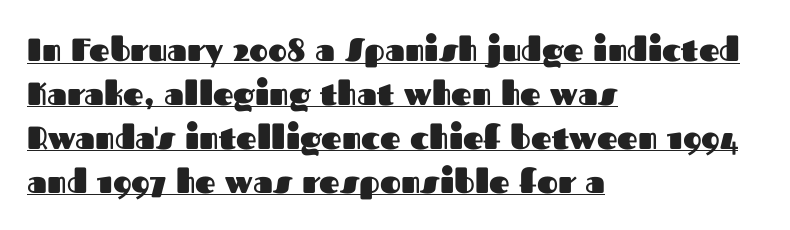
The image shows 32 px heavy sans-serif type, upright; set left-aligned, normal line spacing (1.37x), normal letter spacing, underlined; medium stroke contrast and a medium x-height.
